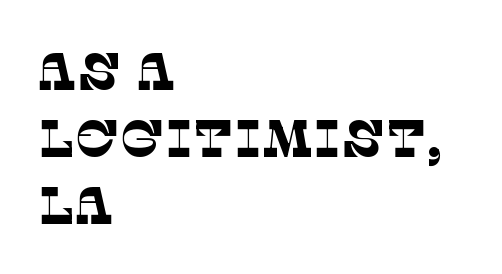
Does extra space separate the letters? No, they use regular spacing. I'd call this a serif setting — the letters wear small feet. Counters stay open thanks to moderate or lighter strokes. These lines are set flush left with a ragged right edge.
